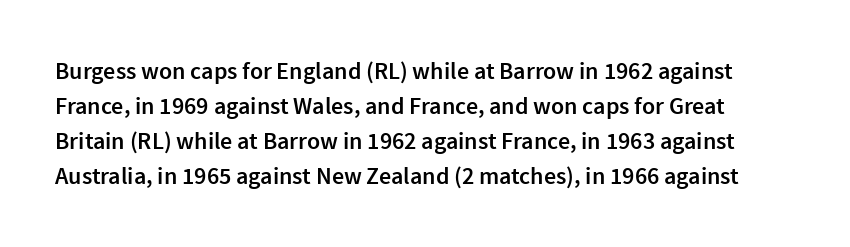
The image shows 24 px text type, upright; set normal line spacing (1.46x), normal letter spacing, not underlined.
